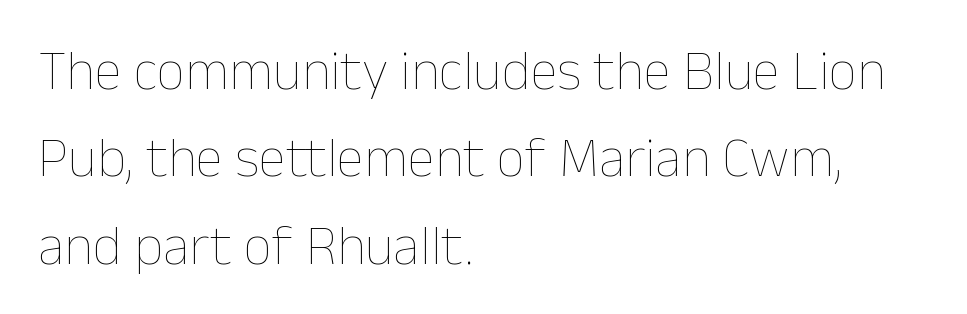
Q: Is the text bold? A: No.
Q: Is the text italic (slanted)? A: No, it is upright.
Q: Is the text underlined? A: No.
Q: How is the paragraph aligned? A: Left-aligned.
Q: Is the spacing between letters normal or unusually wide? A: Normal.
Q: Is the spacing between lines tight, normal or loose? A: Normal.
Q: Width (condensed, normal, or wide)? A: Normal.
Q: Stroke contrast? A: Low.
Q: x-height? A: Medium.
Q: Monospaced? A: No.
